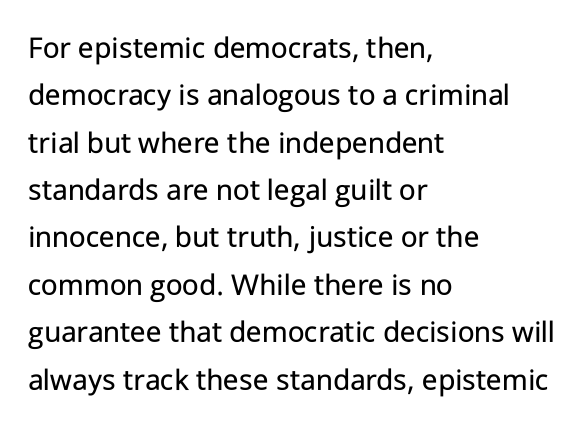
{"serif": "no", "italic": "no", "bold": "no", "weight": "regular", "width": "normal", "stroke_contrast": "low", "x_height": "medium", "monospaced": "no", "underline": "no", "align": "left", "line_spacing": "normal", "line_spacing_ratio": 1.48, "letter_spacing": "normal", "letter_spacing_em": 0.0, "glyph_px": 32}
